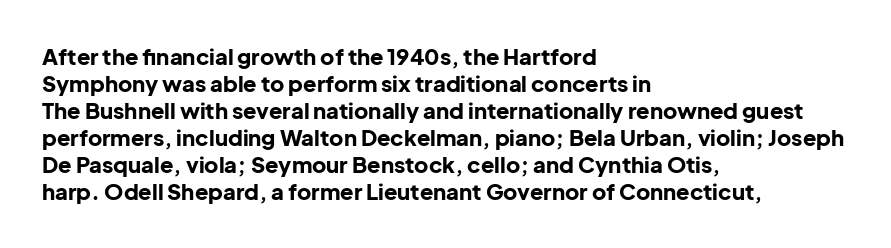
The image shows 22 px bold type, upright; set left-aligned, line spacing 1.23x, normal letter spacing, not underlined.
